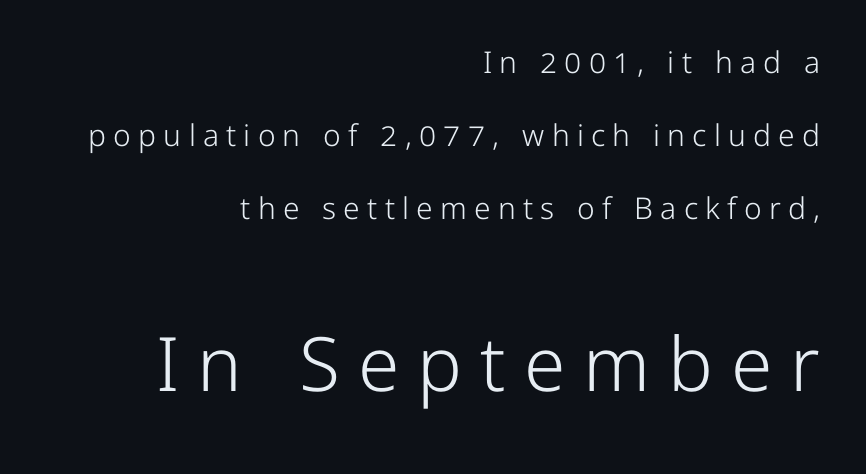
The image shows 75 px light sans-serif type, upright; set right-aligned, loose line spacing (2.43x), unusually wide letter spacing (+0.24 em), not underlined; the second (bottom) block is 2.5x larger; low stroke contrast and a medium x-height.
